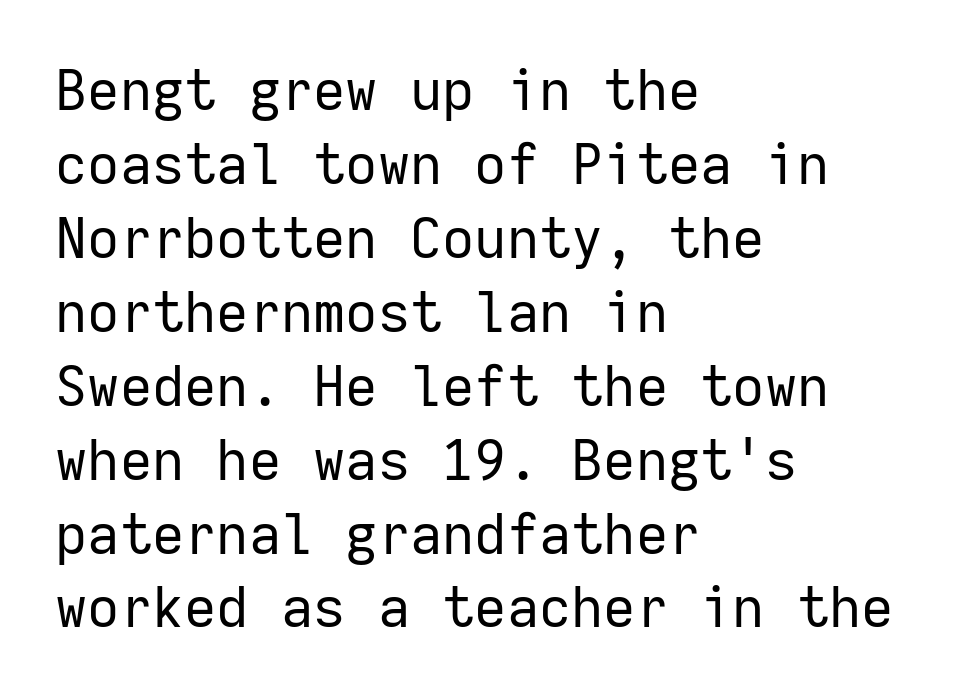
Does the leading feel generous? No, just average. Classification — sans serif. The zone under the glyphs is completely vacant. Compared with a centered layout, this one pins lines to the left instead. Nothing unusual about the tracking: characters are spaced as the font intends. The rendering uses typewriter-style spacing with identical character cells.
